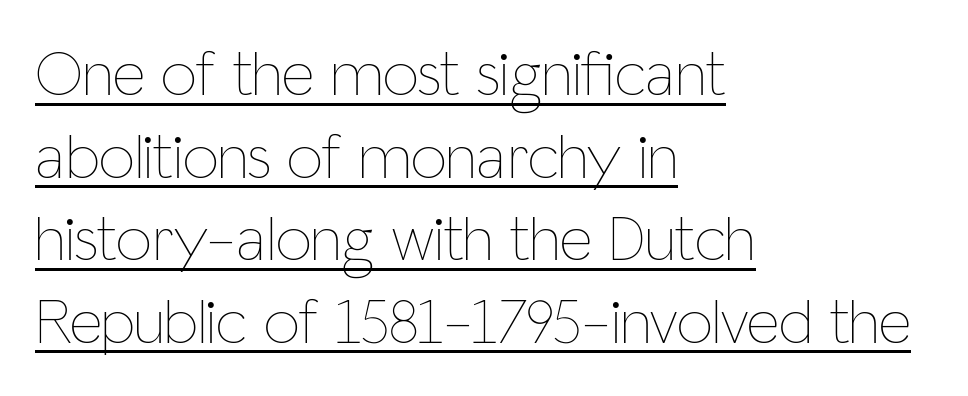
{"italic": "no", "bold": "no", "weight": "thin", "width": "condensed", "stroke_contrast": "low", "x_height": "medium", "monospaced": "no", "underline": "yes", "align": "left", "line_spacing": "normal", "line_spacing_ratio": 1.29, "letter_spacing": "normal", "letter_spacing_em": 0.0, "glyph_px": 64}
